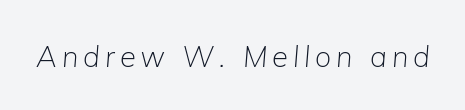
{"italic": "yes", "lean": "right", "slant_degrees": 5, "bold": "no", "weight": "light", "width": "normal", "stroke_contrast": "low", "x_height": "medium", "monospaced": "no", "underline": "no", "glyph_px": 29}
